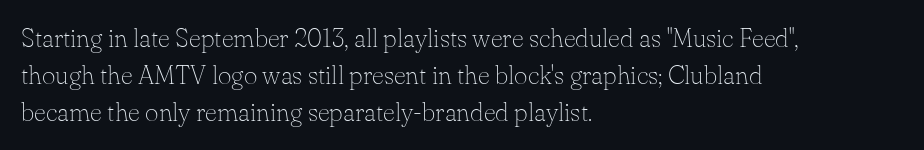
Q: Is the text bold? A: No.
Q: Is the text italic (slanted)? A: No, it is upright.
Q: Is the text underlined? A: No.
Q: How is the paragraph aligned? A: Left-aligned.
Q: Is the spacing between letters normal or unusually wide? A: Normal.
Q: Is the spacing between lines tight, normal or loose? A: Normal.
